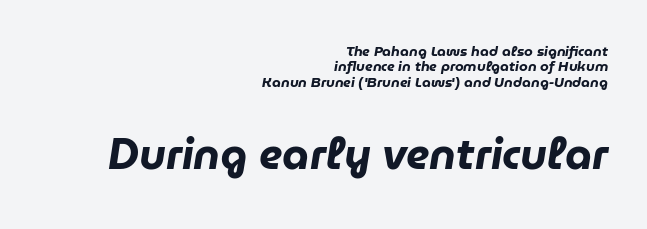
{"italic": "yes", "lean": "right", "slant_degrees": 9, "bold": "yes", "weight": "heavy", "width": "normal", "stroke_contrast": "low", "x_height": "medium", "monospaced": "no", "underline": "no", "align": "right", "line_spacing": "tight", "line_spacing_ratio": 1.09, "letter_spacing": "normal", "letter_spacing_em": 0.0, "larger_block": "second", "size_ratio": 3.07, "glyph_px": 43}
